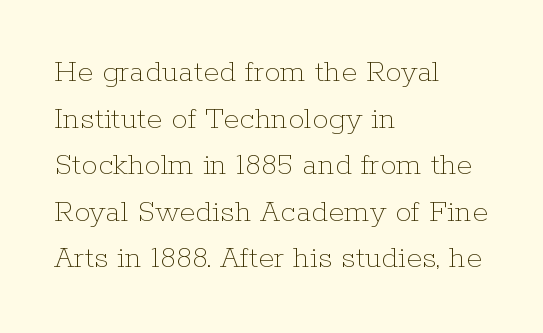
The image shows 33 px thin type, upright; set left-aligned, normal line spacing (1.41x), normal letter spacing, not underlined; low stroke contrast and a medium x-height.
